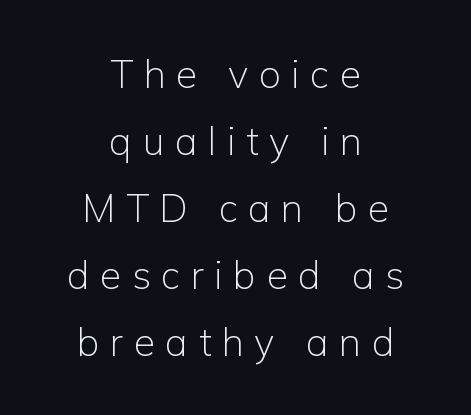
The image shows 39 px light sans-serif type, upright; set centered, line spacing 1.72x, unusually wide letter spacing (+0.27 em), not underlined; low stroke contrast and a medium x-height.
